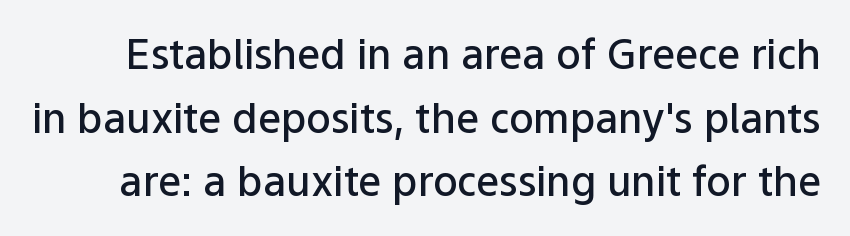
The image shows 41 px semibold sans-serif type, upright; set normal line spacing (1.55x), normal letter spacing, not underlined; low stroke contrast and a medium x-height.
